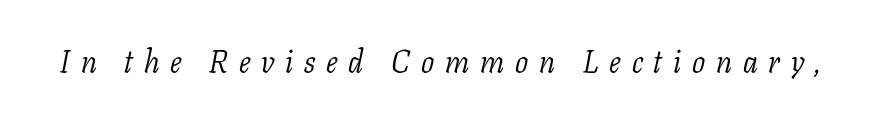
Q: Is the text bold? A: No.
Q: Is the text italic (slanted)? A: Yes, it leans right by about 11 degrees.
Q: Is the typeface a serif or a sans-serif typeface? A: Serif.
Q: Is the text underlined? A: No.
Q: Is the spacing between letters normal or unusually wide? A: Unusually wide.
Q: Width (condensed, normal, or wide)? A: Normal.
Q: Stroke contrast? A: Low.
Q: x-height? A: Medium.
Q: Monospaced? A: No.
